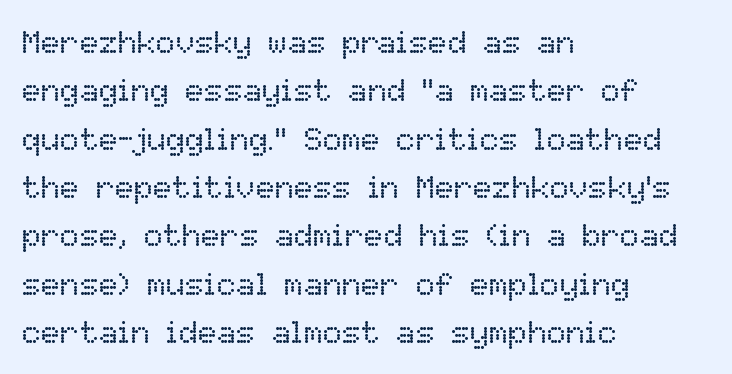
The image shows 32 px regular-weight type, upright; set left-aligned, normal line spacing (1.51x), normal letter spacing, not underlined; low stroke contrast and a medium x-height.
